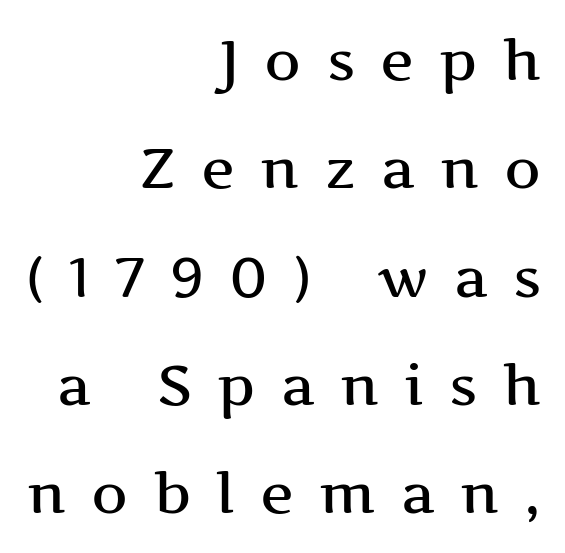
{"serif": "yes", "italic": "no", "width": "wide", "stroke_contrast": "medium", "x_height": "medium", "monospaced": "no", "underline": "no", "align": "right", "line_spacing": "loose", "line_spacing_ratio": 1.9, "letter_spacing": "wide", "letter_spacing_em": 0.44, "glyph_px": 57}
